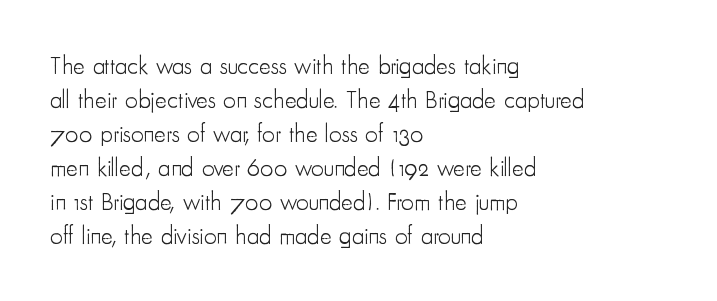
The image shows 25 px text type, upright; set left-aligned, normal line spacing (1.36x), normal letter spacing, not underlined.
